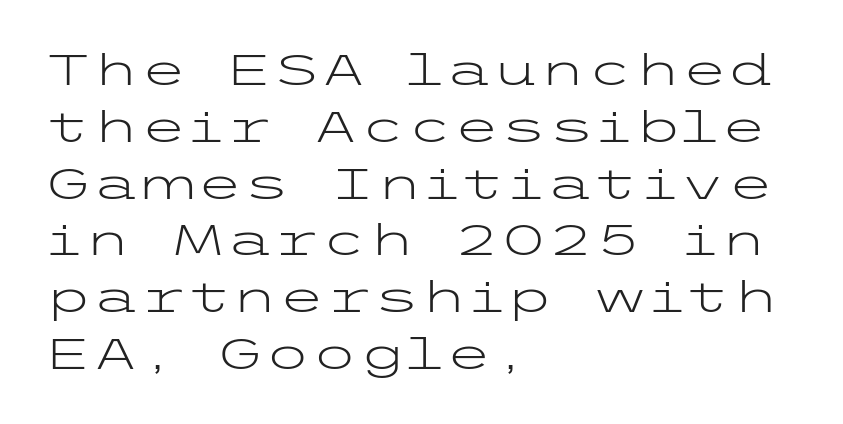
{"serif": "no", "italic": "no", "bold": "no", "weight": "light", "width": "wide", "stroke_contrast": "low", "x_height": "medium", "underline": "no", "align": "left", "line_spacing": "normal", "line_spacing_ratio": 1.32, "letter_spacing": "normal", "letter_spacing_em": 0.0, "glyph_px": 43}
